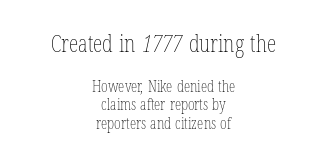
{"bold": "no", "underline": "no", "align": "center", "line_spacing_ratio": 1.18, "letter_spacing": "normal", "letter_spacing_em": 0.0, "larger_block": "first", "size_ratio": 1.5, "glyph_px": 24}
